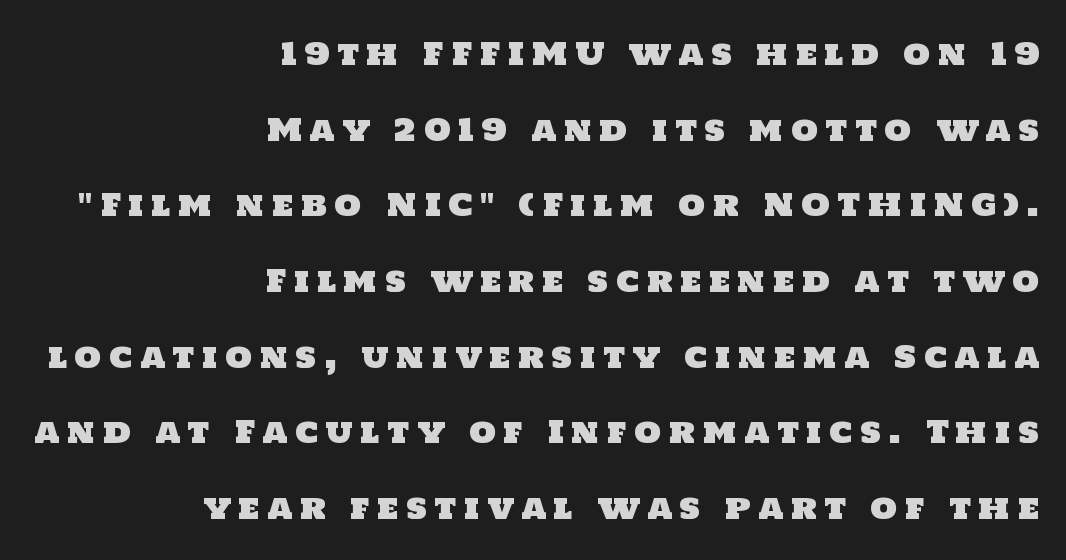
The image shows 31 px sans-serif type; set right-aligned, loose line spacing (2.44x), unusually wide letter spacing (+0.24 em), not underlined; low stroke contrast and a large x-height.
